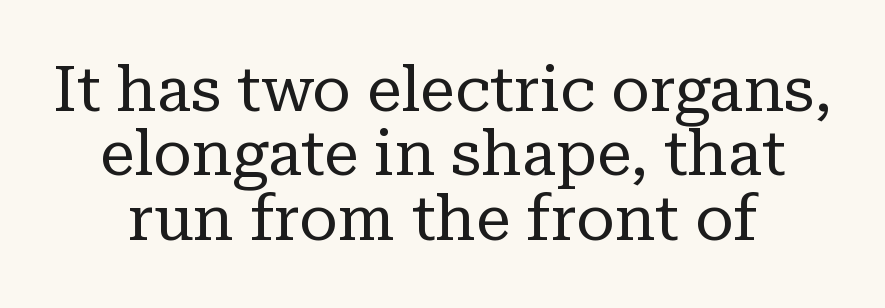
Q: Is the text bold? A: No.
Q: Is the text italic (slanted)? A: No, it is upright.
Q: Is the typeface a serif or a sans-serif typeface? A: Serif.
Q: Is the text underlined? A: No.
Q: Is the spacing between letters normal or unusually wide? A: Normal.
Q: Is the spacing between lines tight, normal or loose? A: Tight.
Q: Width (condensed, normal, or wide)? A: Normal.
Q: Stroke contrast? A: Low.
Q: x-height? A: Medium.
Q: Monospaced? A: No.
